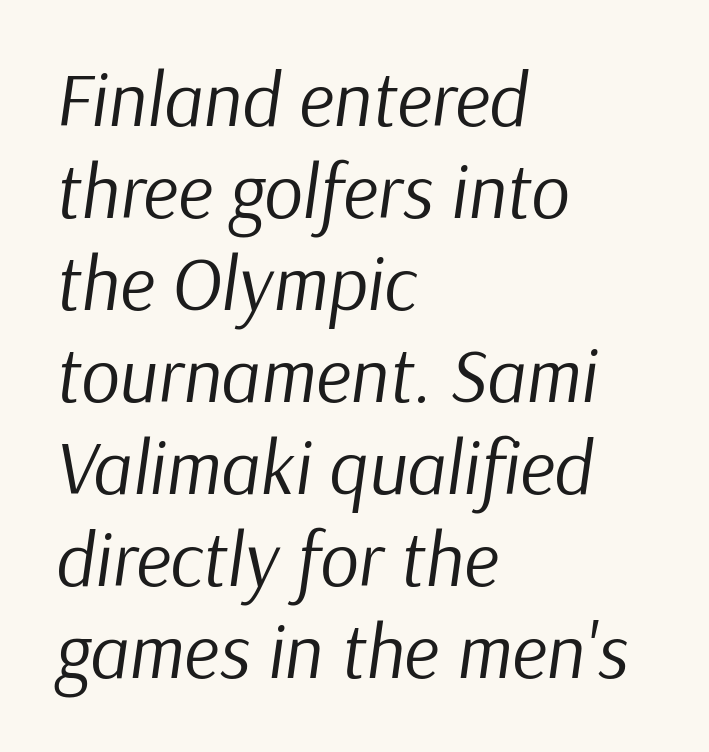
The letterforms sit at book weight or below. Horizontally, the lines are justified to the leading edge only. The zone under the glyphs is completely vacant. The letters advance in unequal steps, a hallmark of proportional type. Every character sits at an angle, as italics do.
